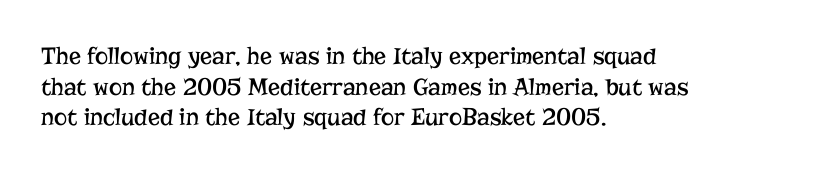
The letters look calm and open, with moderate or lighter stems. Descenders are the only things crossing below the line. Left-aligned paragraph, ragged on the right. Short note: letters normally spaced.
